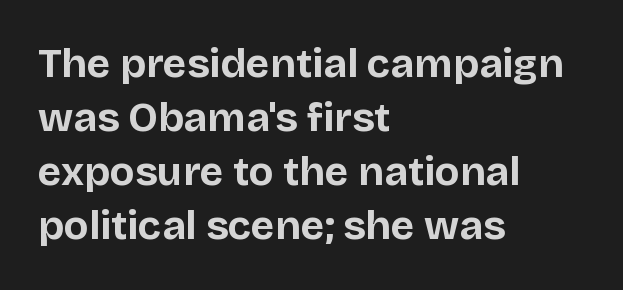
Q: Is the text bold? A: Yes.
Q: Is the text italic (slanted)? A: No, it is upright.
Q: Is the typeface a serif or a sans-serif typeface? A: Sans-serif.
Q: Is the text underlined? A: No.
Q: How is the paragraph aligned? A: Left-aligned.
Q: Is the spacing between letters normal or unusually wide? A: Normal.
Q: Is the spacing between lines tight, normal or loose? A: Normal.
Q: Width (condensed, normal, or wide)? A: Normal.
Q: Stroke contrast? A: Low.
Q: x-height? A: Large.
Q: Monospaced? A: No.
